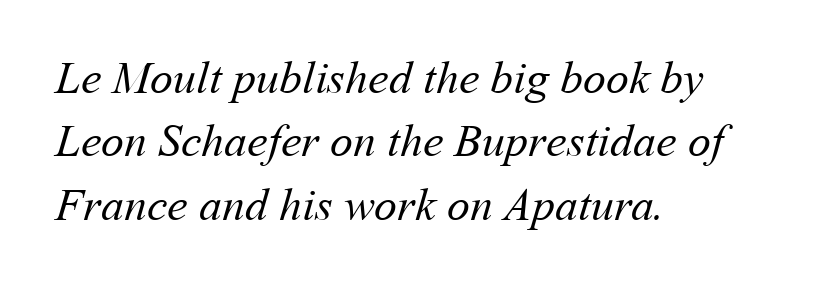
{"bold": "no", "weight": "regular", "width": "normal", "stroke_contrast": "medium", "x_height": "medium", "monospaced": "no", "underline": "no", "align": "left", "line_spacing": "normal", "line_spacing_ratio": 1.38, "letter_spacing": "normal", "letter_spacing_em": 0.0, "glyph_px": 46}
